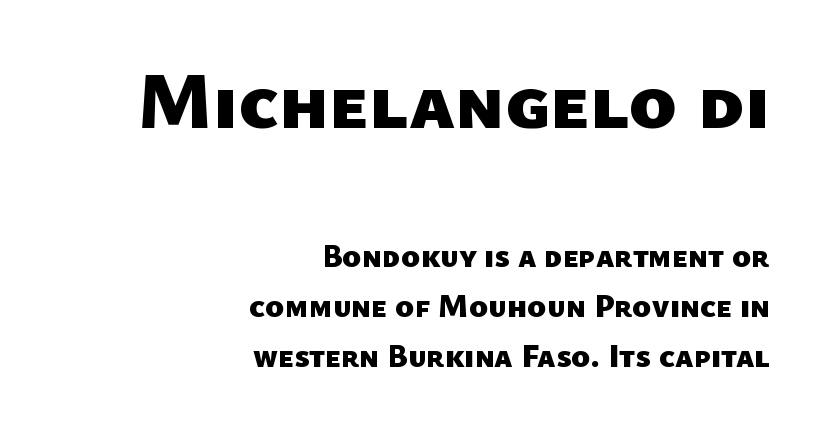
The image shows 80 px heavy sans-serif type; set right-aligned, normal line spacing (1.57x), normal letter spacing, not underlined; the first (top) block is 2.5x larger; low stroke contrast and a medium x-height.
